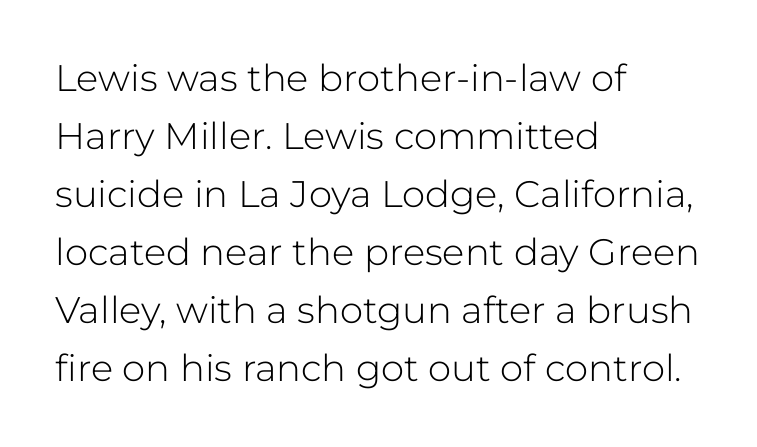
The image shows 37 px light sans-serif type, upright; set left-aligned, normal line spacing (1.57x), normal letter spacing, not underlined; low stroke contrast and a medium x-height.
